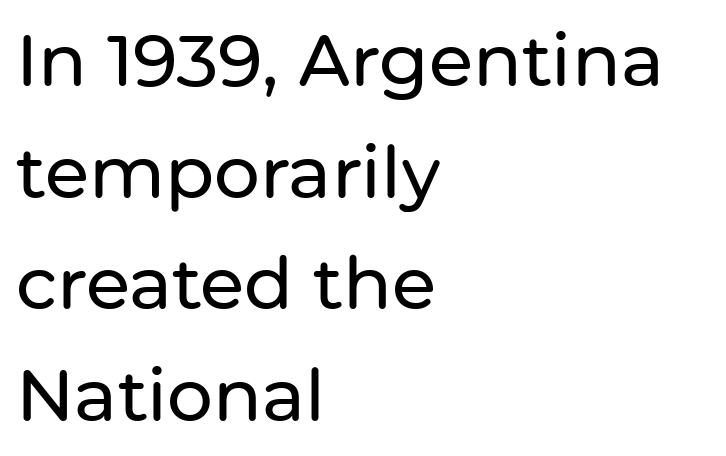
Q: Is the text italic (slanted)? A: No, it is upright.
Q: Is the typeface a serif or a sans-serif typeface? A: Sans-serif.
Q: Is the text underlined? A: No.
Q: How is the paragraph aligned? A: Left-aligned.
Q: Is the spacing between letters normal or unusually wide? A: Normal.
Q: Is the spacing between lines tight, normal or loose? A: Normal.
Q: Width (condensed, normal, or wide)? A: Normal.
Q: Stroke contrast? A: Low.
Q: x-height? A: Medium.
Q: Monospaced? A: No.
